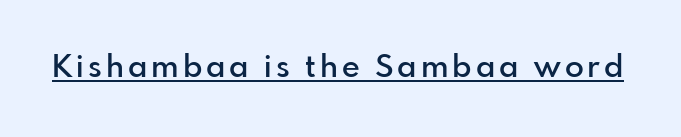
Stroke terminals: plain, sans-serif. Character widths vary here, with narrow letters taking less room than wide ones. These lines were composed using upright roman letters. These words are printed semibold, heavier than regular yet not bold. Emphasis is given by a line drawn under the lettering.
